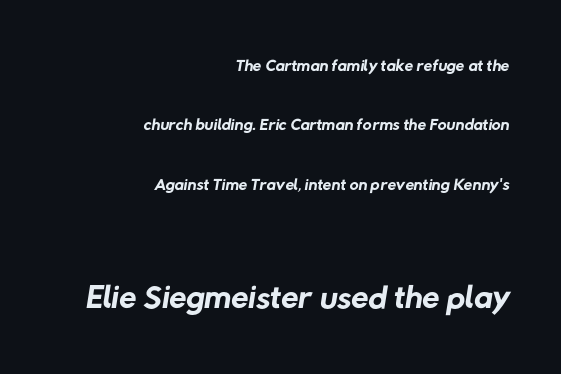
Summary of vertical rhythm: relaxed, with wide interline spacing. Top chunk: small. Bottom chunk: large. The letters sit at their default tracking, neither squeezed nor spread. The weight tops out at a normal text grade.
